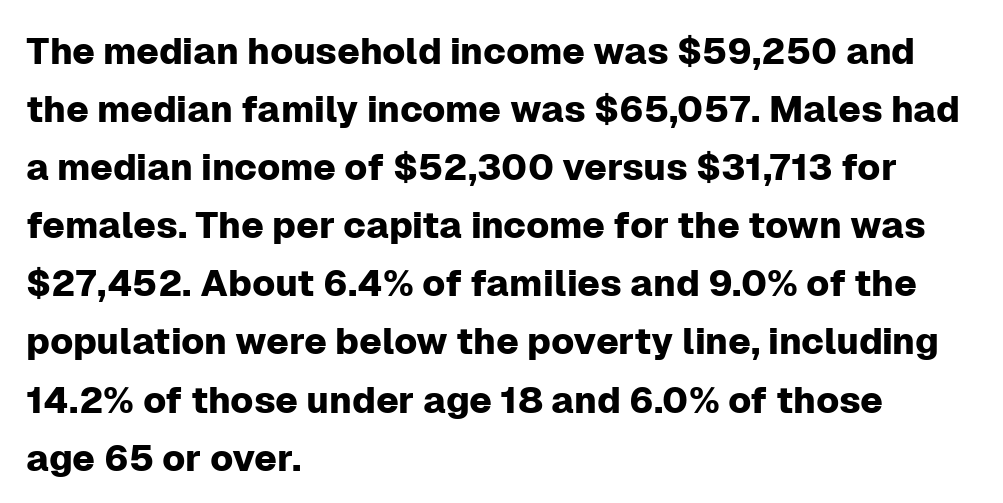
{"serif": "no", "italic": "no", "width": "normal", "stroke_contrast": "low", "x_height": "medium", "monospaced": "no", "underline": "no", "align": "left", "line_spacing": "normal", "line_spacing_ratio": 1.57, "letter_spacing": "normal", "letter_spacing_em": 0.0, "glyph_px": 37}
